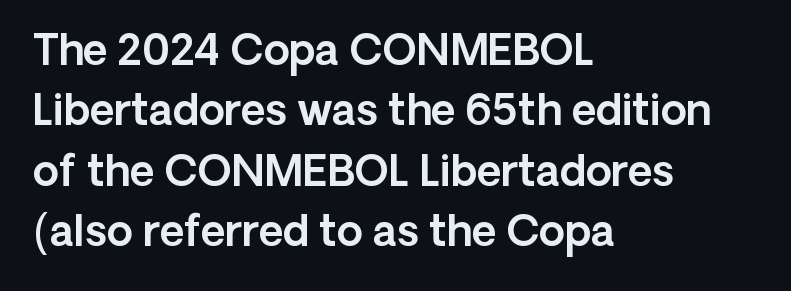
The letters stand straight up with perfectly vertical stems. A typesetter would call this proportional, since set widths differ per character. The rendering keeps characters at their native spacing. Stroke terminals: plain, sans-serif. The glyphs are unaccompanied by any horizontal stroke below them. Casual observation: everything's shoved over to the left.
